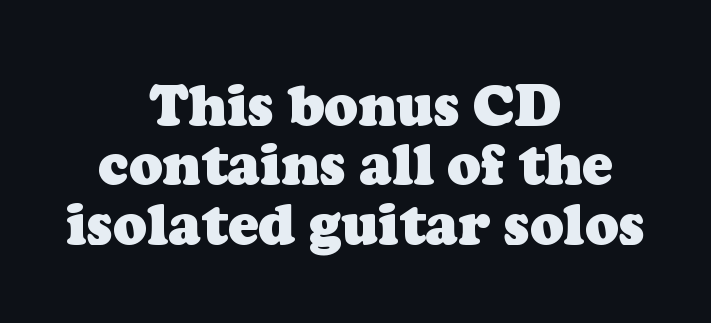
Do the characters align in a grid? No, the font is proportional. Compared with typical paragraphs, the rows here are closer together. Summary of weight: heavy, a full bold. The horizontal fit of the characters is conventional and even. Stroke terminals: seriffed.
